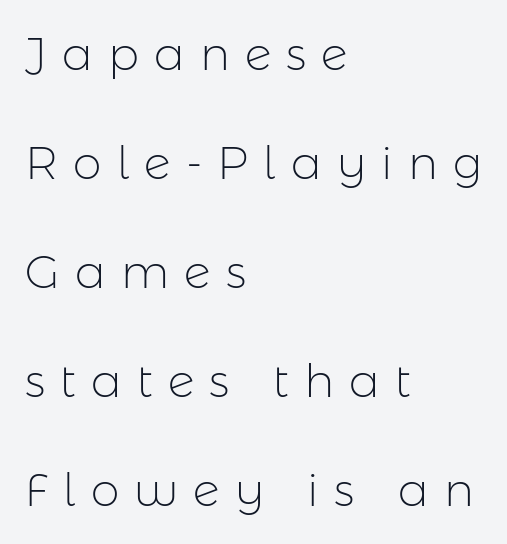
The image shows 46 px light sans-serif type, upright; set left-aligned, loose line spacing (2.37x), unusually wide letter spacing (+0.33 em), not underlined; low stroke contrast and a medium x-height.
